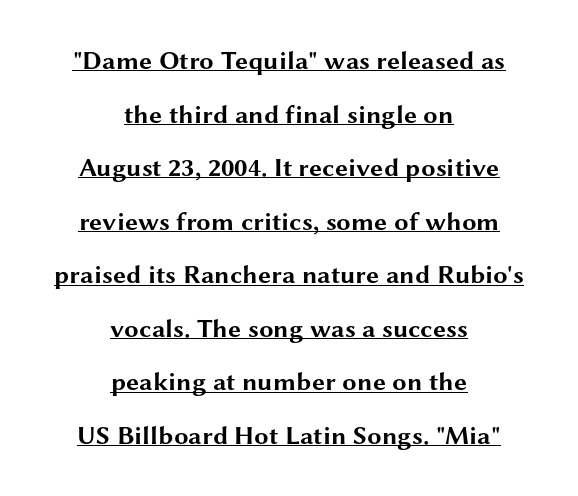
{"italic": "no", "bold": "yes", "underline": "yes", "align": "center", "line_spacing": "loose", "line_spacing_ratio": 2.06, "letter_spacing": "normal", "letter_spacing_em": 0.0, "glyph_px": 26}
